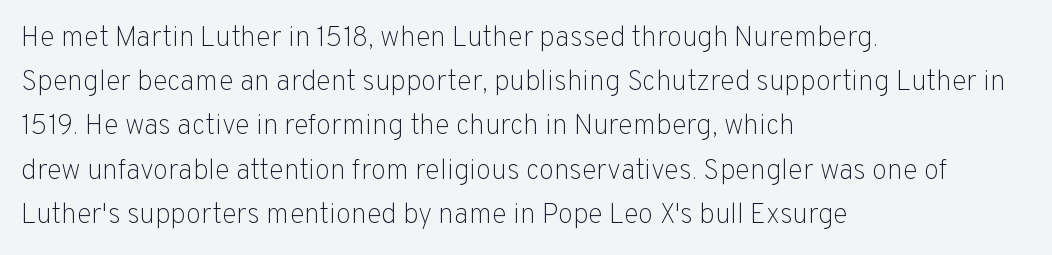
{"serif": "no", "italic": "no", "bold": "no", "weight": "light", "width": "normal", "stroke_contrast": "low", "x_height": "medium", "monospaced": "no", "underline": "no", "align": "left", "line_spacing": "normal", "line_spacing_ratio": 1.58, "letter_spacing": "normal", "letter_spacing_em": 0.0, "glyph_px": 28}
